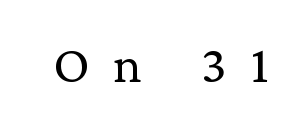
Decoration check: the copy has no underline. Proportional: the letters do not fall into vertical columns. Here the glyphs are tracked loosely, breaking word shapes into spaced letters. In terms of posture, this sample is upright. To sum up the face: it has serifs. These glyphs show unthickened strokes, regular width or finer.
